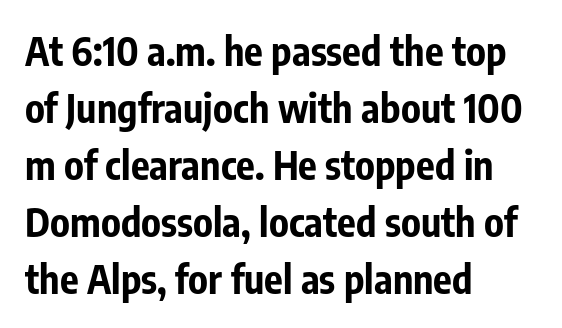
Characters remain perfectly vertical along every line. The words here are not underlined. Regarding serifs, this sample does without them. The line texture is even and compact thanks to regular tracking.
